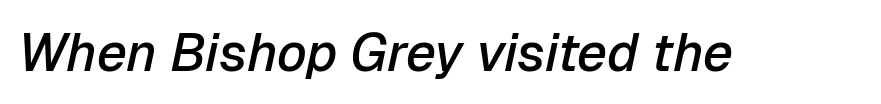
The image shows 53 px semibold type, italic (leaning right); set normal letter spacing, not underlined; low stroke contrast and a medium x-height.
